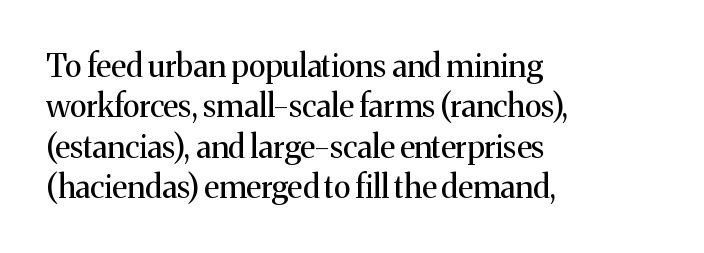
The tracking reads as untouched default to a designer's eye. Is the type heavy? It reads as light-to-regular instead. No word sits above an underline. The letters advance in unequal steps, a hallmark of proportional type. To sum up the face: it has serifs.
